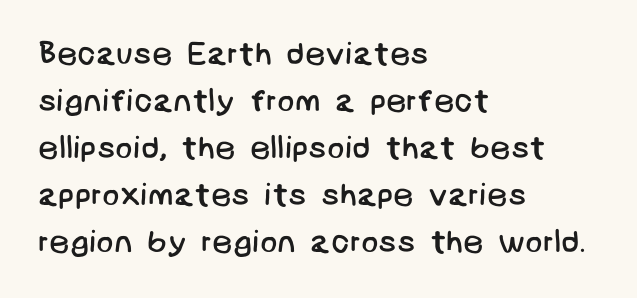
{"serif": "no", "bold": "no", "weight": "regular", "width": "normal", "stroke_contrast": "low", "x_height": "large", "underline": "no", "align": "left", "line_spacing": "normal", "line_spacing_ratio": 1.47, "letter_spacing": "normal", "letter_spacing_em": 0.0, "glyph_px": 32}
